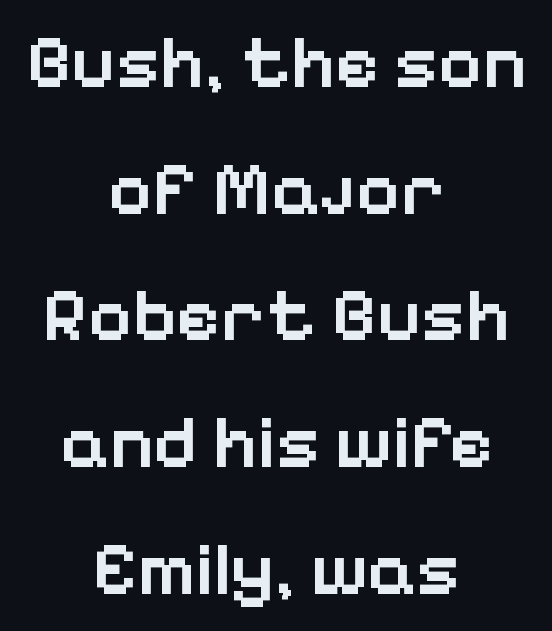
{"serif": "no", "italic": "no", "bold": "semi", "weight": "semibold", "width": "normal", "stroke_contrast": "low", "x_height": "medium", "monospaced": "no", "underline": "no", "align": "center", "line_spacing": "normal", "line_spacing_ratio": 1.69, "letter_spacing": "normal", "letter_spacing_em": 0.0, "glyph_px": 75}
